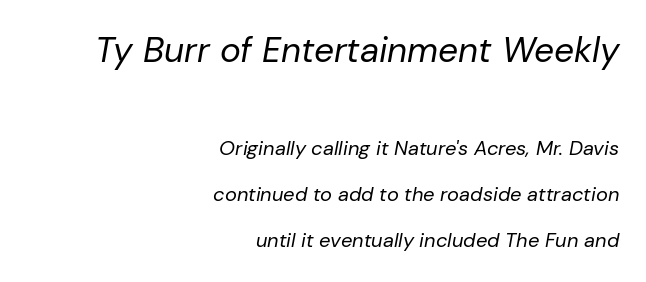
Descender tails drop into unmarked territory. A flush-right, rag-left setting is used for this passage. Weight: regular or lighter. Regarding leading, the lines here are spaced well apart. Italic? Definitely — the glyphs are oblique.
